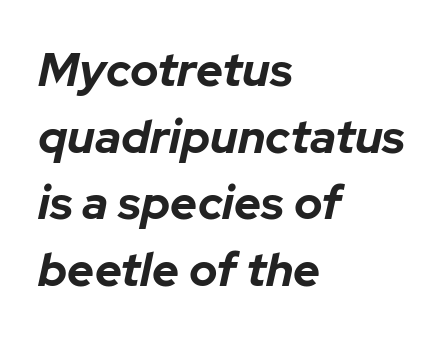
Q: Is the text bold? A: Yes.
Q: Is the text italic (slanted)? A: Yes, it leans right by about 12 degrees.
Q: Is the text underlined? A: No.
Q: How is the paragraph aligned? A: Left-aligned.
Q: Is the spacing between letters normal or unusually wide? A: Normal.
Q: Is the spacing between lines tight, normal or loose? A: Normal.
Q: Width (condensed, normal, or wide)? A: Normal.
Q: Stroke contrast? A: Low.
Q: x-height? A: Medium.
Q: Monospaced? A: No.
